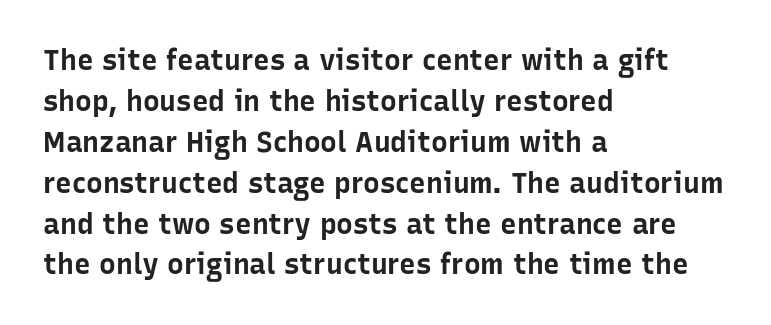
{"serif": "no", "italic": "no", "bold": "yes", "weight": "bold", "width": "normal", "stroke_contrast": "low", "x_height": "medium", "monospaced": "no", "underline": "no", "align": "left", "line_spacing": "normal", "line_spacing_ratio": 1.46, "letter_spacing": "normal", "letter_spacing_em": 0.0, "glyph_px": 28}
